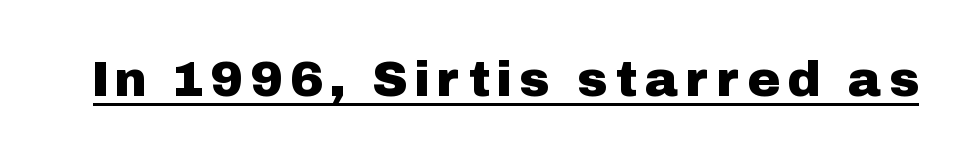
{"serif": "no", "italic": "no", "width": "normal", "stroke_contrast": "low", "x_height": "medium", "monospaced": "no", "underline": "yes", "letter_spacing": "wide", "letter_spacing_em": 0.2, "glyph_px": 50}
